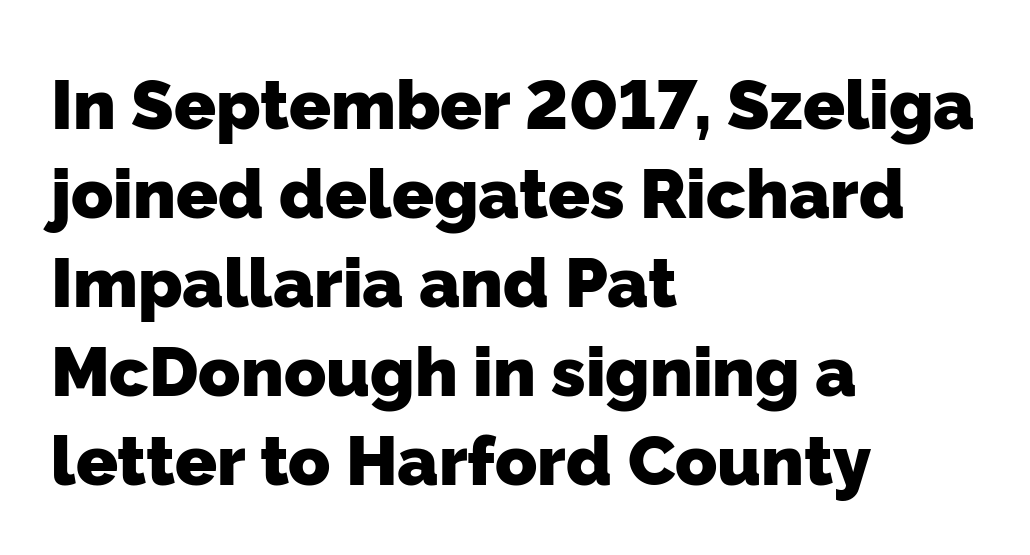
{"serif": "no", "bold": "yes", "weight": "heavy", "width": "normal", "stroke_contrast": "low", "x_height": "medium", "monospaced": "no", "underline": "no", "align": "left", "line_spacing": "normal", "line_spacing_ratio": 1.29, "letter_spacing": "normal", "letter_spacing_em": 0.0, "glyph_px": 69}
